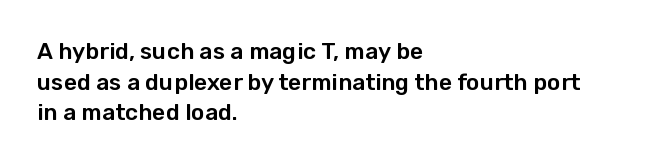
{"italic": "no", "underline": "no", "align": "left", "line_spacing": "normal", "line_spacing_ratio": 1.33, "letter_spacing": "normal", "letter_spacing_em": 0.0, "glyph_px": 23}
